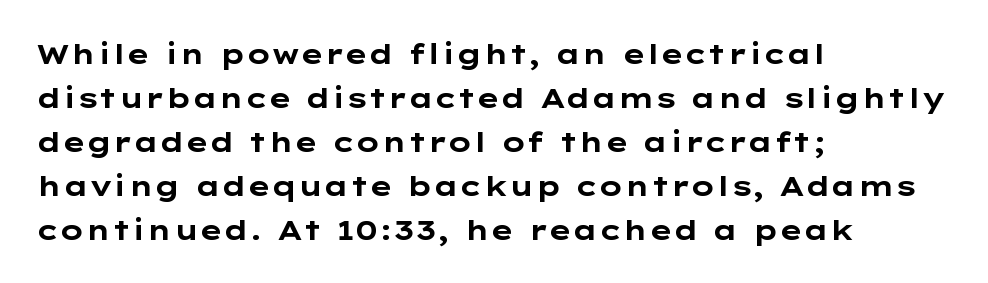
Classification — sans serif. Just letters on the line, the space beneath them empty. If you measured baseline to baseline, you'd find a middling distance. The letters advance in unequal steps, a hallmark of proportional type. Every character sits straight up, as roman type does. The setting favours the left margin, as ordinary paragraphs usually do.
